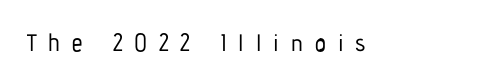
{"italic": "no", "underline": "no", "letter_spacing": "wide", "letter_spacing_em": 0.49, "glyph_px": 24}
